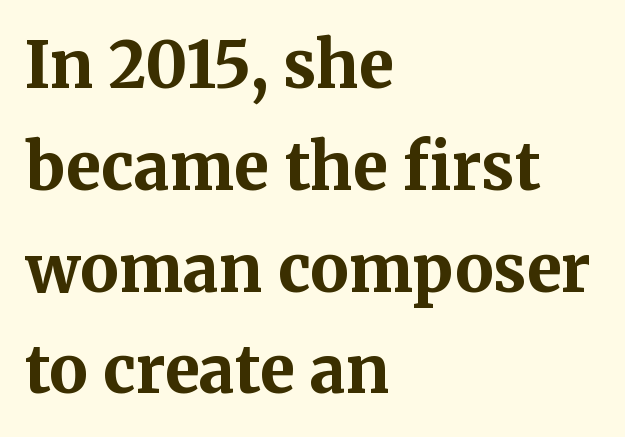
{"serif": "yes", "italic": "no", "bold": "yes", "weight": "bold", "width": "normal", "stroke_contrast": "medium", "x_height": "medium", "monospaced": "no", "underline": "no", "align": "left", "line_spacing": "normal", "line_spacing_ratio": 1.59, "letter_spacing": "normal", "letter_spacing_em": 0.0, "glyph_px": 64}
